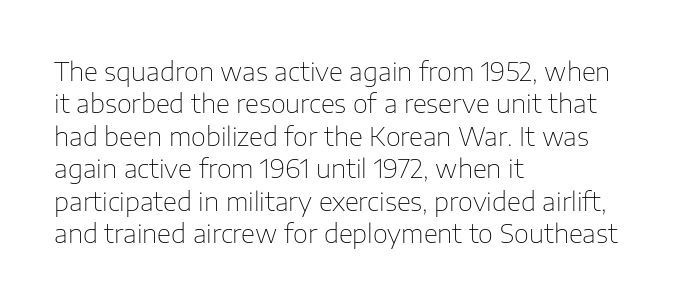
{"italic": "no", "bold": "no", "underline": "no", "align": "left", "line_spacing": "normal", "line_spacing_ratio": 1.25, "letter_spacing": "normal", "letter_spacing_em": 0.0, "glyph_px": 26}
